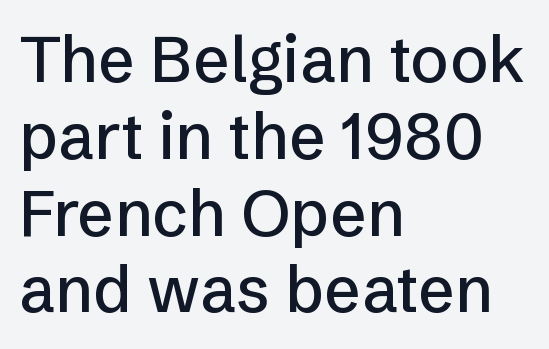
The image shows 64 px sans-serif type, upright; set left-aligned, line spacing 1.2x, normal letter spacing, not underlined; low stroke contrast and a medium x-height.
